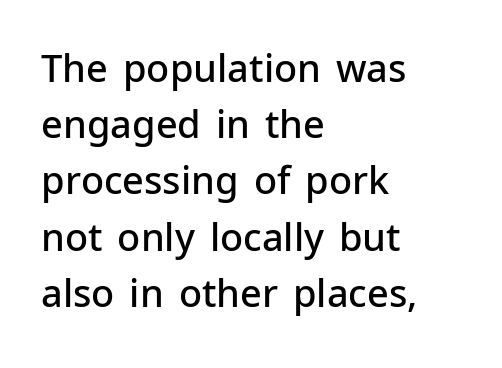
Q: Is the text bold? A: Semi-bold.
Q: Is the text italic (slanted)? A: No, it is upright.
Q: Is the typeface a serif or a sans-serif typeface? A: Sans-serif.
Q: Is the text underlined? A: No.
Q: How is the paragraph aligned? A: Left-aligned.
Q: Is the spacing between letters normal or unusually wide? A: Normal.
Q: Is the spacing between lines tight, normal or loose? A: Normal.
Q: Width (condensed, normal, or wide)? A: Normal.
Q: Stroke contrast? A: Low.
Q: x-height? A: Medium.
Q: Monospaced? A: No.
